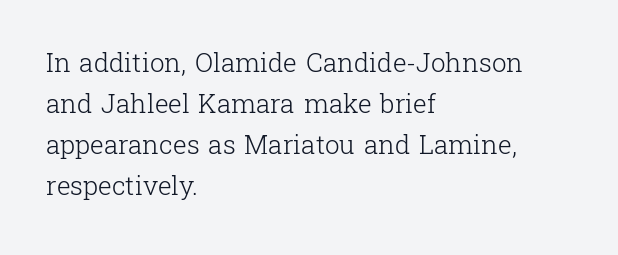
{"italic": "no", "bold": "no", "underline": "no", "align": "left", "line_spacing": "normal", "line_spacing_ratio": 1.58, "letter_spacing": "normal", "letter_spacing_em": 0.0, "glyph_px": 26}
